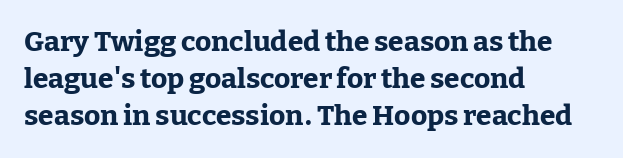
Q: Is the text bold? A: Yes.
Q: Is the text italic (slanted)? A: No, it is upright.
Q: Is the typeface a serif or a sans-serif typeface? A: Serif.
Q: Is the text underlined? A: No.
Q: How is the paragraph aligned? A: Left-aligned.
Q: Is the spacing between letters normal or unusually wide? A: Normal.
Q: Is the spacing between lines tight, normal or loose? A: Normal.
Q: Width (condensed, normal, or wide)? A: Normal.
Q: Stroke contrast? A: Low.
Q: x-height? A: Medium.
Q: Monospaced? A: No.
